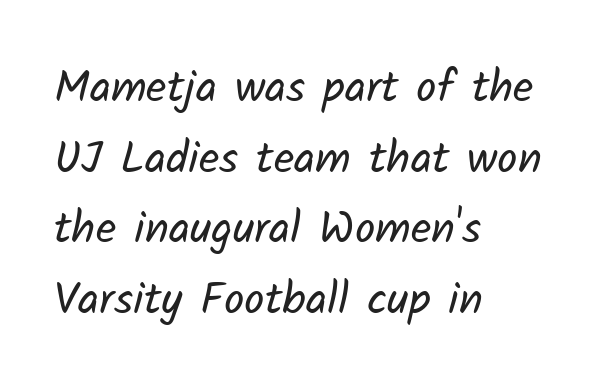
{"serif": "no", "bold": "no", "weight": "regular", "width": "normal", "stroke_contrast": "low", "x_height": "medium", "monospaced": "no", "underline": "no", "align": "left", "line_spacing": "normal", "line_spacing_ratio": 1.57, "letter_spacing": "normal", "letter_spacing_em": 0.0, "glyph_px": 45}
